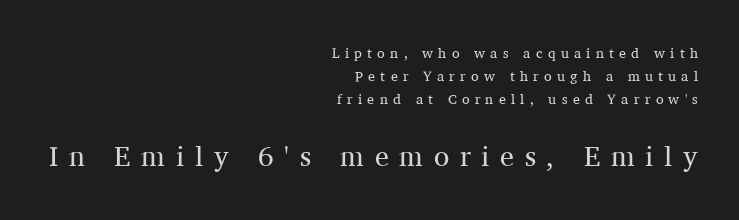
Does the copy run flush right? Yes — the right margin is perfectly even. The words here are not underlined. These lines sit exactly where default settings would place them. The emphasis by scale lands on block number two, below.
